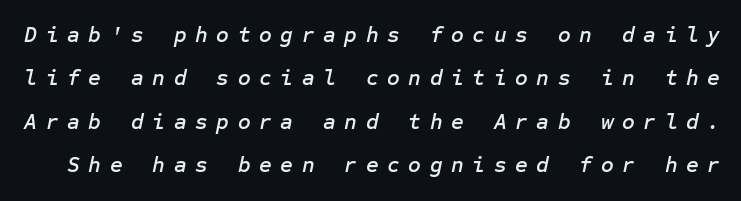
The image shows 22 px text type, italic (leaning right); set loose line spacing (1.97x), unusually wide letter spacing (+0.39 em), not underlined.
